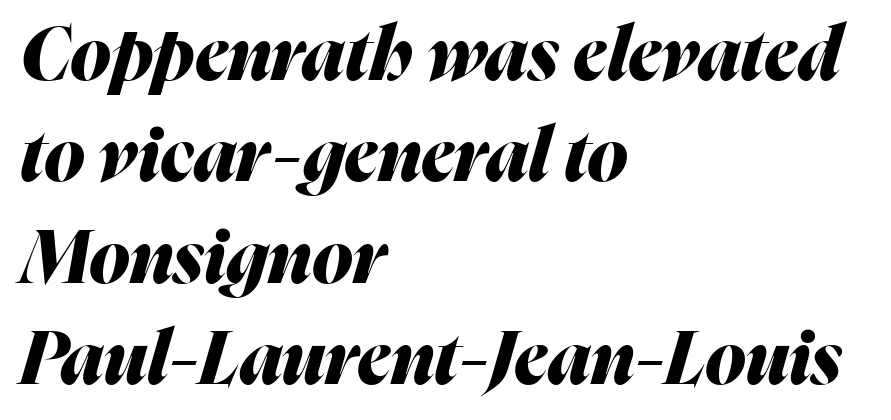
The image shows 74 px heavy type, italic (leaning right); set left-aligned, normal line spacing (1.37x), normal letter spacing, not underlined; medium stroke contrast and a medium x-height.
